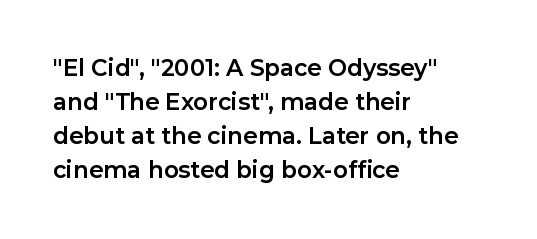
Q: Is the text bold? A: Yes.
Q: Is the text italic (slanted)? A: No, it is upright.
Q: Is the text underlined? A: No.
Q: How is the paragraph aligned? A: Left-aligned.
Q: Is the spacing between letters normal or unusually wide? A: Normal.
Q: Is the spacing between lines tight, normal or loose? A: Normal.
